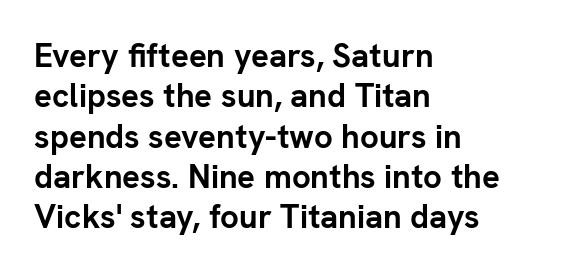
{"serif": "no", "italic": "no", "bold": "yes", "weight": "semibold", "width": "normal", "stroke_contrast": "low", "x_height": "medium", "monospaced": "no", "underline": "no", "align": "left", "line_spacing_ratio": 1.22, "letter_spacing": "normal", "letter_spacing_em": 0.0, "glyph_px": 33}
